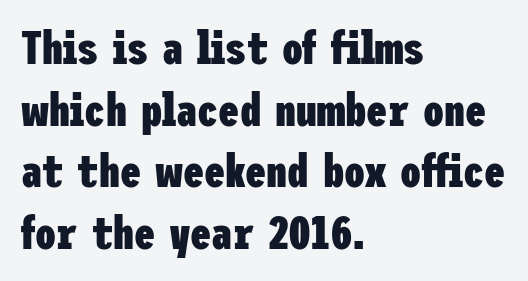
The image shows 47 px heavy, condensed sans-serif type, upright; set left-aligned, normal line spacing (1.31x), normal letter spacing, not underlined; low stroke contrast and a medium x-height.
